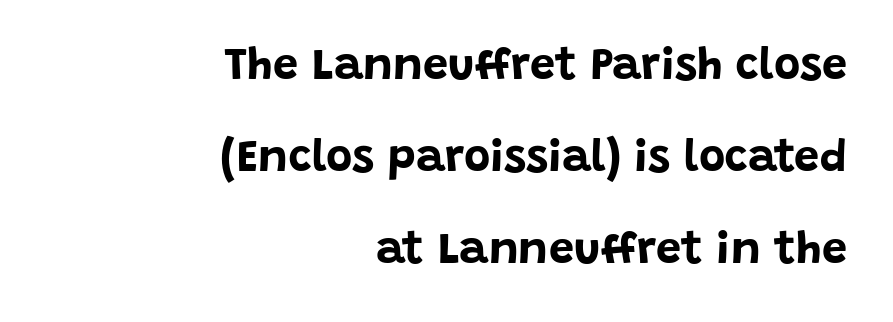
Q: Is the text bold? A: Yes.
Q: Is the text italic (slanted)? A: No, it is upright.
Q: Is the typeface a serif or a sans-serif typeface? A: Sans-serif.
Q: Is the text underlined? A: No.
Q: How is the paragraph aligned? A: Right-aligned.
Q: Is the spacing between letters normal or unusually wide? A: Normal.
Q: Is the spacing between lines tight, normal or loose? A: Loose.
Q: Width (condensed, normal, or wide)? A: Normal.
Q: Stroke contrast? A: Low.
Q: x-height? A: Large.
Q: Monospaced? A: No.
